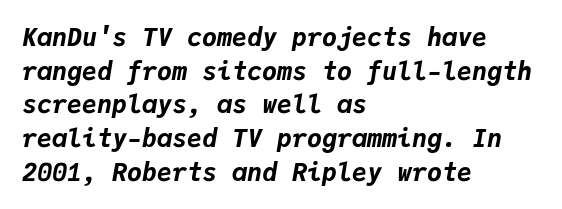
{"italic": "yes", "lean": "right", "slant_degrees": 9, "bold": "yes", "underline": "no", "align": "left", "line_spacing": "normal", "line_spacing_ratio": 1.35, "letter_spacing": "normal", "letter_spacing_em": 0.0, "glyph_px": 25}
